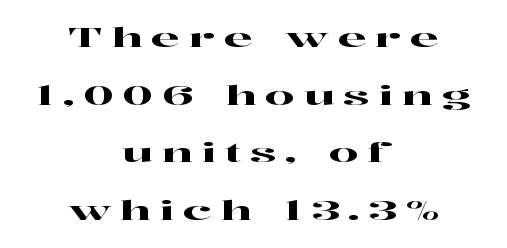
The image shows 26 px text type, upright; set centered, loose line spacing (2.22x), unusually wide letter spacing (+0.34 em), not underlined.
